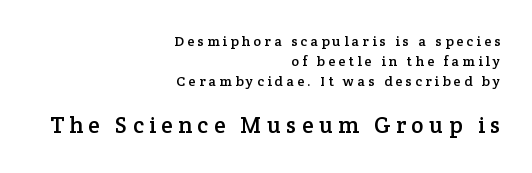
The image shows 23 px text type, upright; set right-aligned, normal line spacing (1.42x), unusually wide letter spacing (+0.24 em), not underlined; the second (bottom) block is 1.64x larger.
